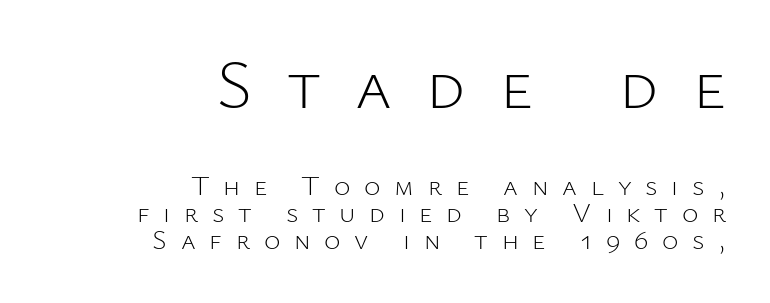
Does the copy run flush right? Yes — the right margin is perfectly even. Is this a heavy cut? Hardly; it is regular or lighter. Each letter keeps its own natural width here, so spacing adapts to shape. Posture: vertical.
